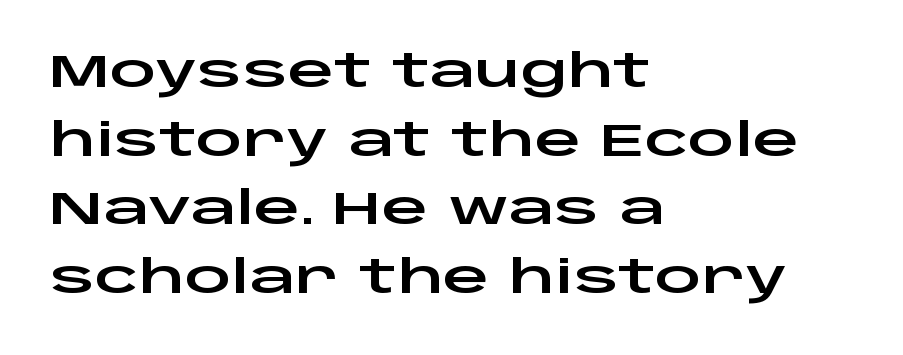
The image shows 46 px wide sans-serif type, upright; set left-aligned, normal line spacing (1.49x), normal letter spacing, not underlined; low stroke contrast and a large x-height.
